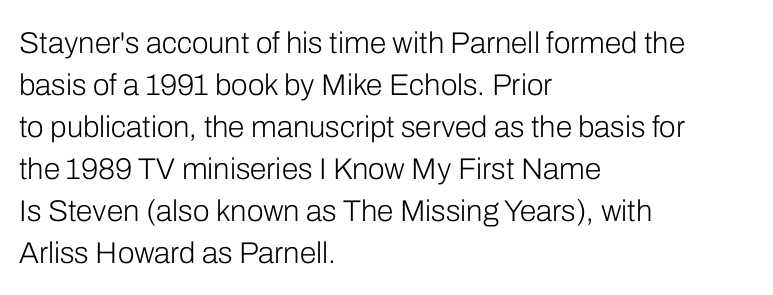
The rendering anchors every line to the left-hand side. The font sits on the lighter half of the weight spectrum, regular included. To sum up the face: it is a sans, with no serifs. Words appear dense and cohesive because spacing is normal. Designer's note — italics off, roman on. The rendering uses natural spacing where letterforms have individual widths.
